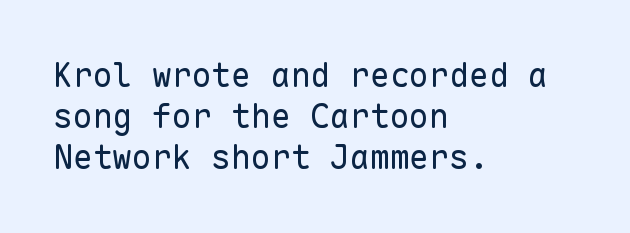
Quick note: interline space is typical. Each word holds together tightly as a unit, with standard inter-letter gaps. The text block is weighted toward the left margin, trailing off unevenly rightward. Font category for this specimen: sans-serif. Check under the words: just untouched page. Stems here are at most as thick as an everyday book face.
